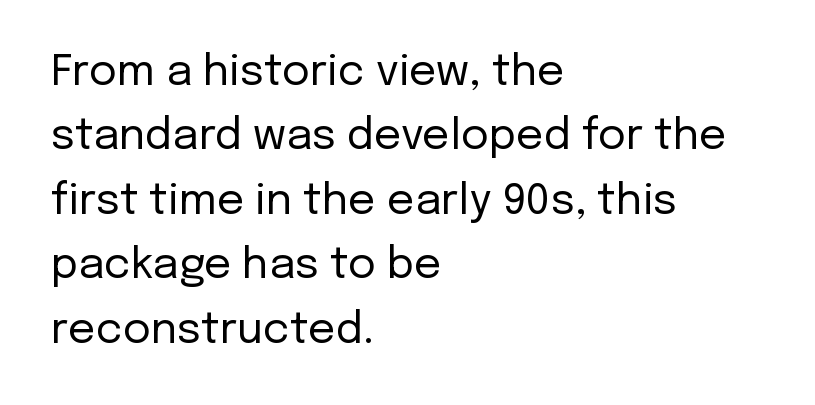
No italicization has been applied; the sample stays upright. Any mark beneath the type? The region is blank. Glyph-to-glyph distance matches everyday printed text. Does the copy run flush right? No — it runs flush left. A sans-serif font was chosen for this passage. This sample has the flowing, uneven cadence of proportional lettering.
